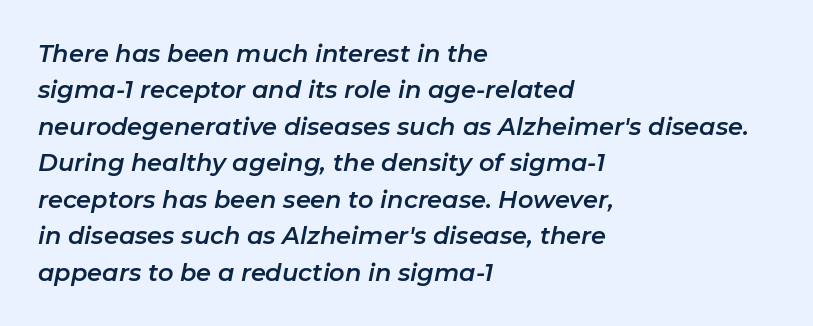
An italicized treatment has been applied to the whole sample. Layout note: lines flush left. Successive baselines arrive at the customary interval. Each word holds together tightly as a unit, with standard inter-letter gaps. The words here are not underlined.
